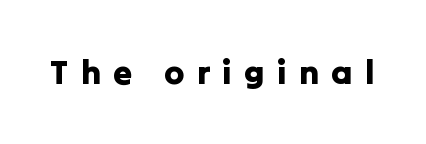
{"serif": "no", "italic": "no", "width": "normal", "stroke_contrast": "low", "x_height": "medium", "monospaced": "no", "underline": "no", "letter_spacing": "wide", "letter_spacing_em": 0.36, "glyph_px": 34}
